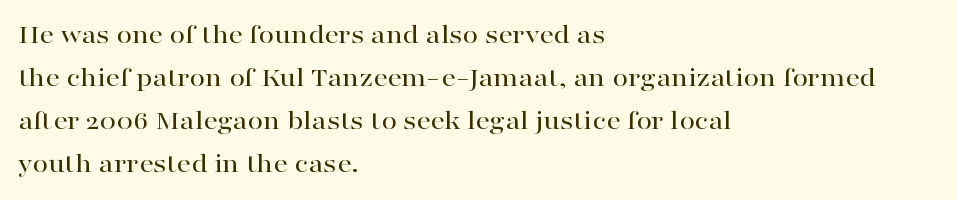
{"serif": "yes", "italic": "no", "width": "wide", "stroke_contrast": "high", "x_height": "medium", "monospaced": "no", "underline": "no", "align": "left", "line_spacing": "normal", "line_spacing_ratio": 1.54, "letter_spacing": "normal", "letter_spacing_em": 0.0, "glyph_px": 28}
